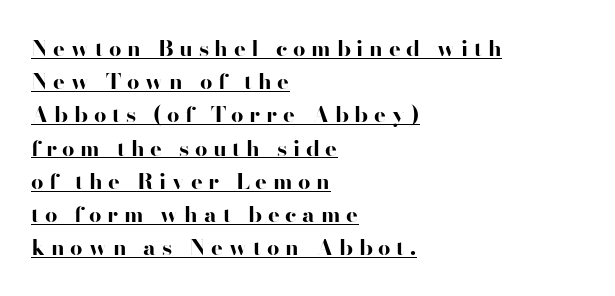
The image shows 22 px bold type, upright; set left-aligned, normal line spacing (1.51x), unusually wide letter spacing (+0.26 em), underlined.
